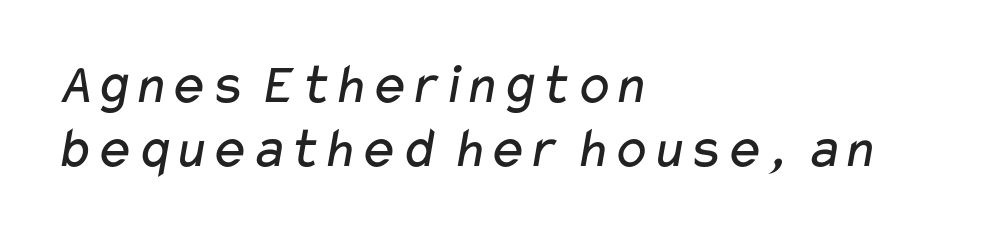
Q: Is the text bold? A: No.
Q: Is the typeface a serif or a sans-serif typeface? A: Sans-serif.
Q: Is the text underlined? A: No.
Q: How is the paragraph aligned? A: Left-aligned.
Q: Is the spacing between letters normal or unusually wide? A: Normal.
Q: Is the spacing between lines tight, normal or loose? A: Tight.
Q: Width (condensed, normal, or wide)? A: Wide.
Q: Stroke contrast? A: Low.
Q: x-height? A: Medium.
Q: Monospaced? A: No.
